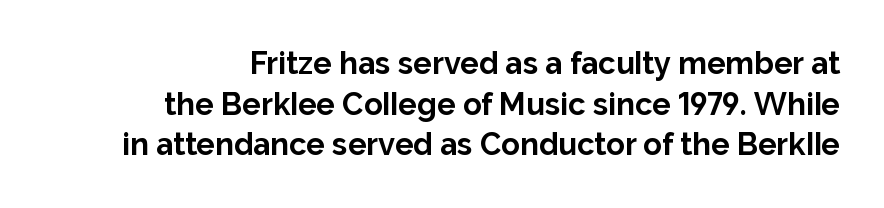
Q: Is the text bold? A: Yes.
Q: Is the text italic (slanted)? A: No, it is upright.
Q: Is the typeface a serif or a sans-serif typeface? A: Sans-serif.
Q: Is the text underlined? A: No.
Q: How is the paragraph aligned? A: Right-aligned.
Q: Is the spacing between letters normal or unusually wide? A: Normal.
Q: Is the spacing between lines tight, normal or loose? A: Normal.
Q: Width (condensed, normal, or wide)? A: Normal.
Q: Stroke contrast? A: Low.
Q: x-height? A: Medium.
Q: Monospaced? A: No.
